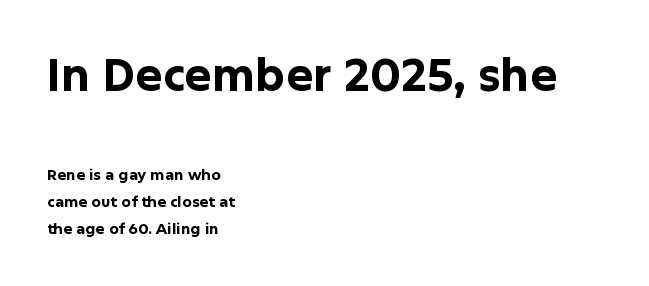
Q: Is the text bold? A: Yes.
Q: Is the text italic (slanted)? A: No, it is upright.
Q: Is the typeface a serif or a sans-serif typeface? A: Sans-serif.
Q: Is the text underlined? A: No.
Q: How is the paragraph aligned? A: Left-aligned.
Q: Is the spacing between letters normal or unusually wide? A: Normal.
Q: Which block of text is set in a larger size, the first (top) or the second (bottom)? A: The first (top) one.
Q: Width (condensed, normal, or wide)? A: Normal.
Q: Stroke contrast? A: Low.
Q: x-height? A: Medium.
Q: Monospaced? A: No.
